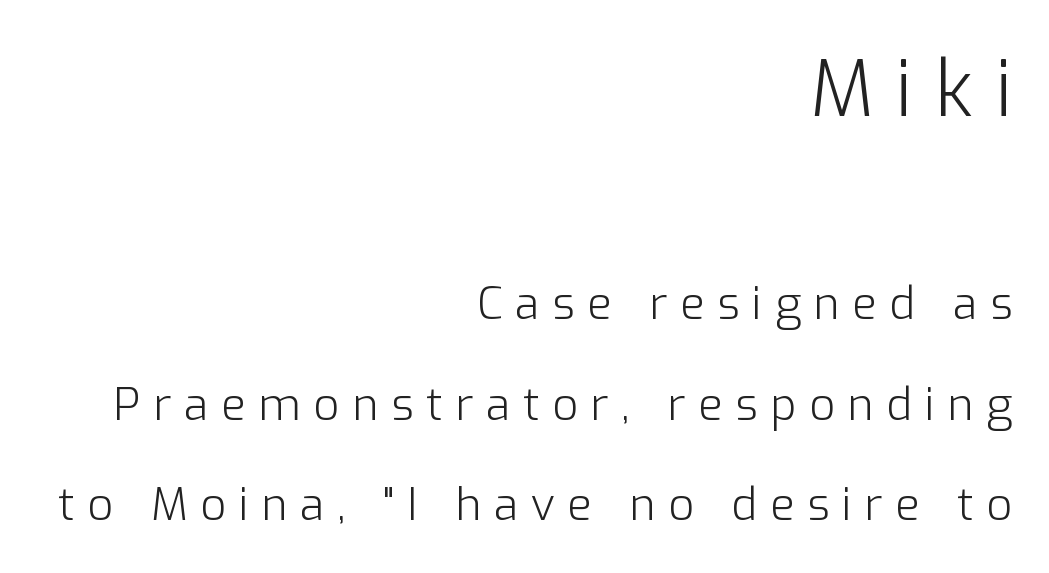
The image shows 78 px light sans-serif type, upright; set right-aligned, loose line spacing (2.23x), unusually wide letter spacing (+0.28 em), not underlined; the first (top) block is 1.73x larger; low stroke contrast and a medium x-height.
